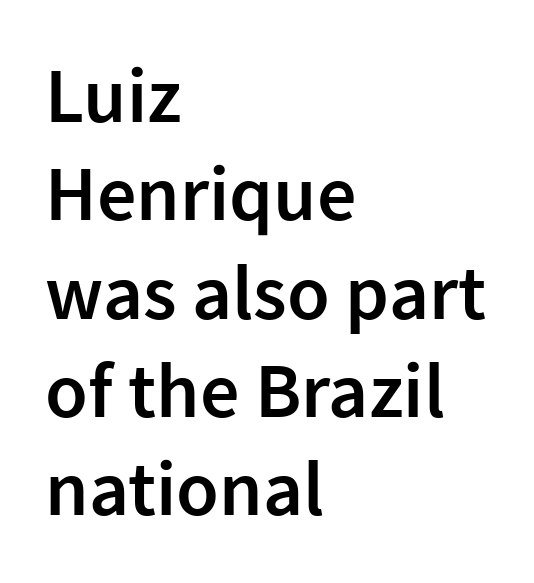
{"serif": "no", "italic": "no", "bold": "semi", "weight": "semibold", "width": "normal", "stroke_contrast": "low", "x_height": "medium", "monospaced": "no", "underline": "no", "align": "left", "line_spacing": "normal", "line_spacing_ratio": 1.26, "letter_spacing": "normal", "letter_spacing_em": 0.0, "glyph_px": 78}
